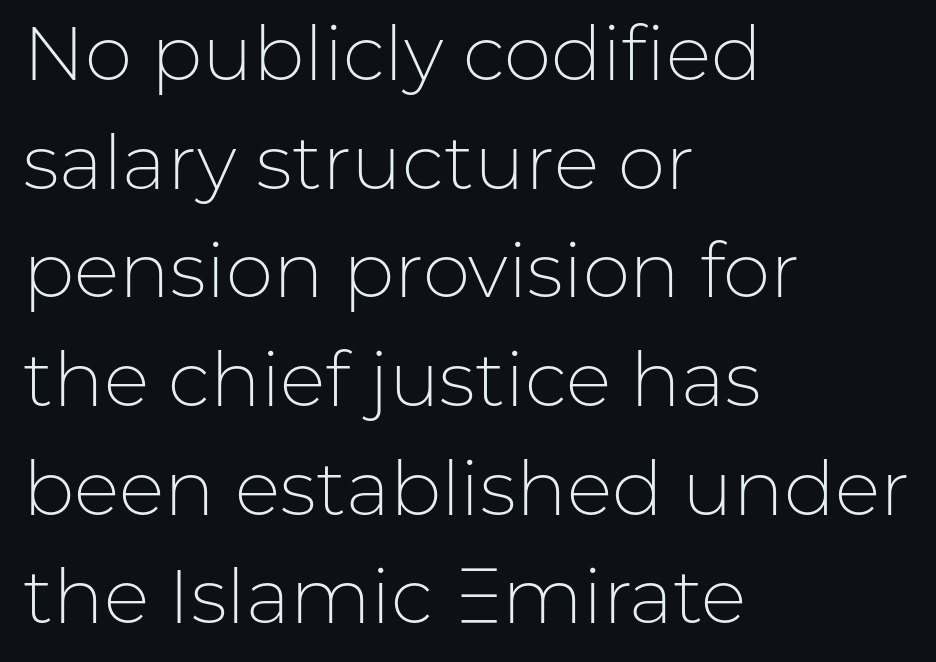
The rendering shows plain stroke endings on the letterforms — a sans-serif design. The text block is weighted toward the left margin, trailing off unevenly rightward. Observe the ordinary spacing: letters are neighbours, not strangers. Just letters on the line, the space beneath them empty.
